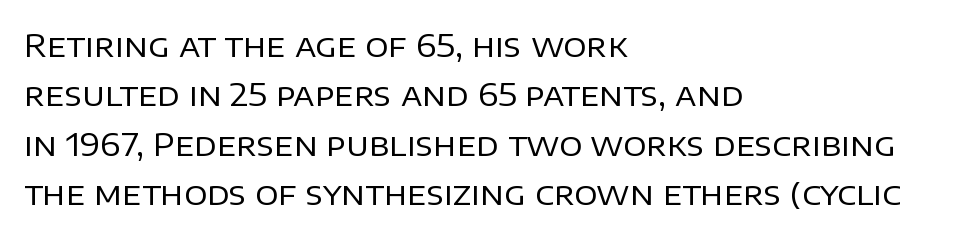
The image shows 32 px regular-weight sans-serif type, upright; set left-aligned, normal line spacing (1.54x), normal letter spacing, not underlined; low stroke contrast and a large x-height.
